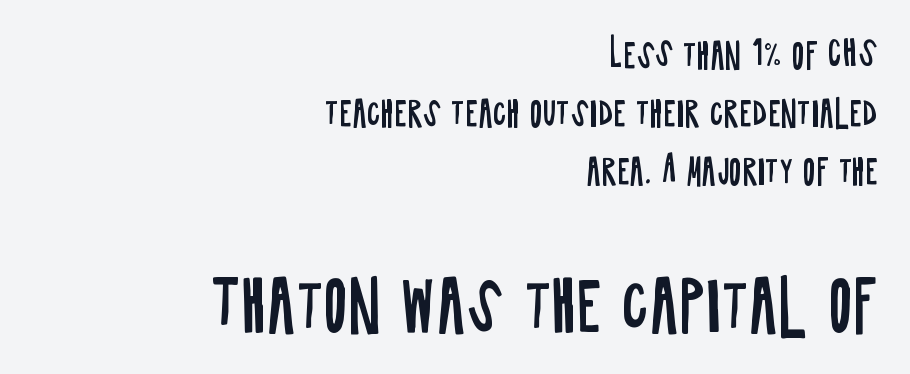
The image shows 67 px regular-weight, condensed sans-serif type, upright; set right-aligned, line spacing 1.71x, normal letter spacing, not underlined; the second (bottom) block is 1.97x larger; low stroke contrast and a large x-height.
